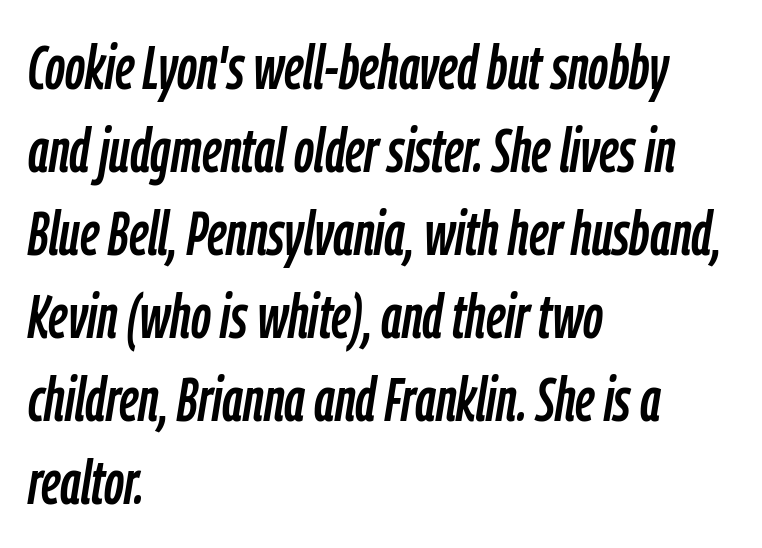
The letterforms sit shoulder to shoulder at normal distance. Glance below the letters and you will spot only blank space. The passage shown leans; its letterforms are oblique. These lines are rendered in a variable-pitch font. A typesetter would call this leading conventional body-copy spacing. Left-aligned paragraph, ragged on the right.
